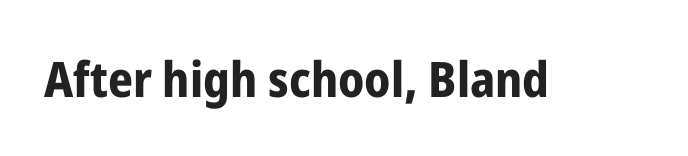
The face used here has the dense, thick strokes of a bold. The passage shown is not underscored anywhere. Is this a sans? Yes — the strokes have no serifs. Nothing unusual about the tracking: characters are spaced as the font intends. The rendering uses natural spacing where letterforms have individual widths. The typography opts for an upright posture over an oblique one.
